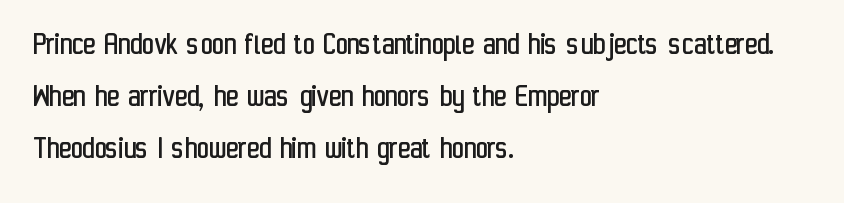
Q: Is the text bold? A: No.
Q: Is the text italic (slanted)? A: No, it is upright.
Q: Is the typeface a serif or a sans-serif typeface? A: Sans-serif.
Q: Is the text underlined? A: No.
Q: How is the paragraph aligned? A: Left-aligned.
Q: Is the spacing between letters normal or unusually wide? A: Normal.
Q: Is the spacing between lines tight, normal or loose? A: Normal.
Q: Width (condensed, normal, or wide)? A: Condensed.
Q: Stroke contrast? A: Low.
Q: x-height? A: Medium.
Q: Monospaced? A: No.
